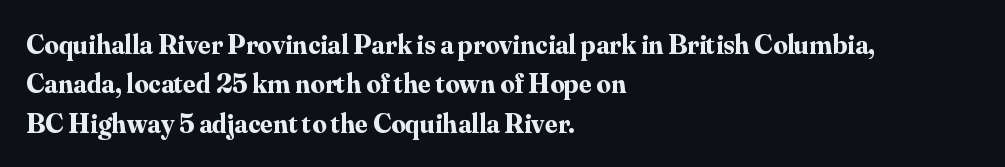
The rendering shows small feet on the letterforms — a serif design. Each line starts at the same left margin while the right side varies. The rows are spaced the way most documents space them. Every letter is thick-stroked: bold, no question. These lines are rendered in a variable-pitch font. The rendering keeps characters at their native spacing.
